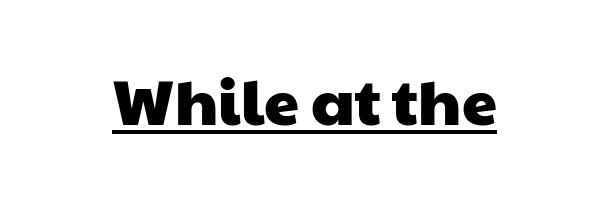
You can see a thin bar hugging the bottom of the glyphs. Is this a fixed-width face? No — the glyphs have proportional, varying widths. Unlike a traditional serif, this face leaves its strokes unadorned. Glyph-to-glyph distance matches everyday printed text.
